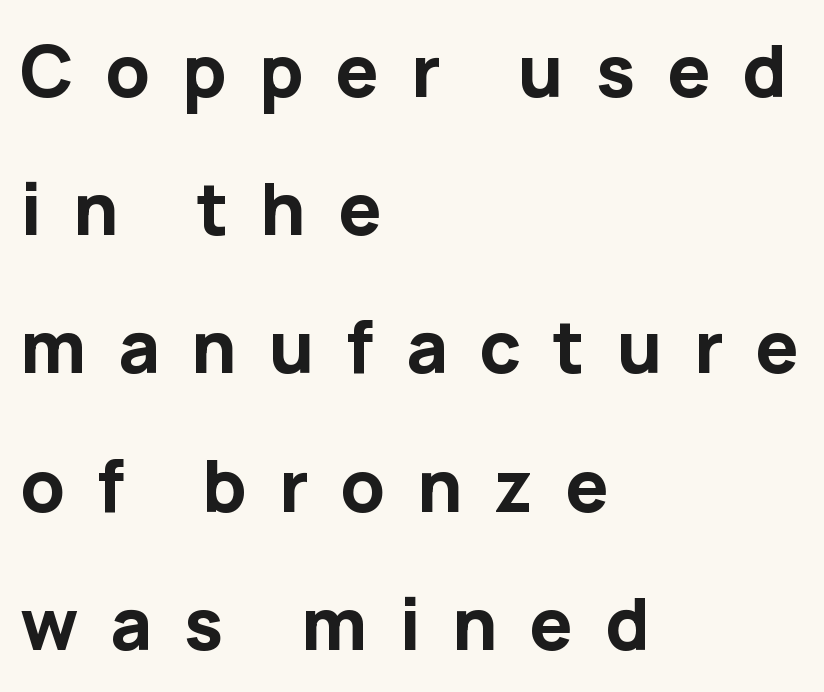
{"serif": "no", "italic": "no", "bold": "yes", "weight": "bold", "width": "normal", "stroke_contrast": "low", "x_height": "medium", "monospaced": "no", "underline": "no", "align": "left", "line_spacing": "loose", "line_spacing_ratio": 1.92, "letter_spacing": "wide", "letter_spacing_em": 0.44, "glyph_px": 72}
